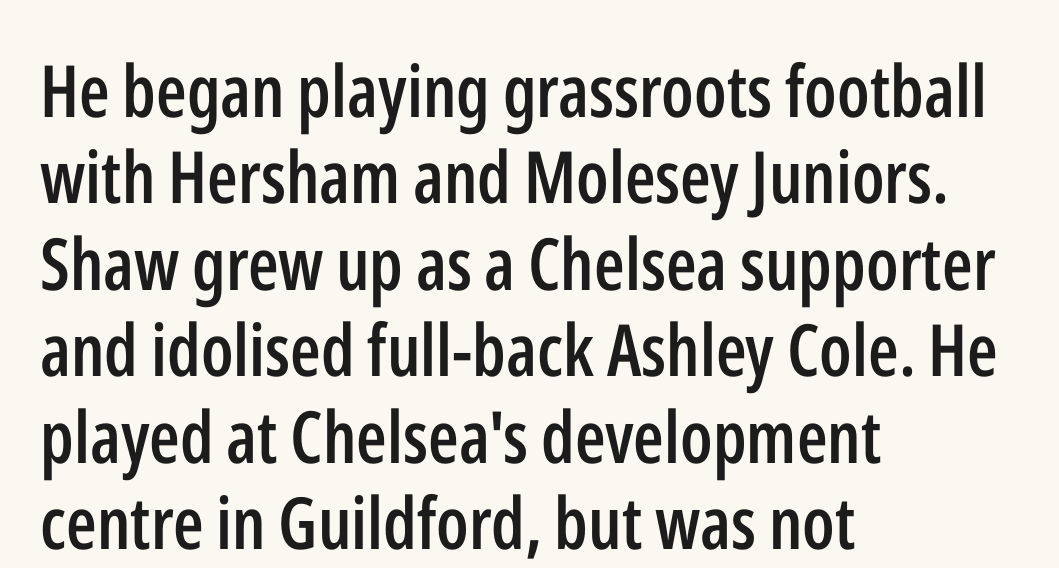
The image shows 72 px semibold, condensed sans-serif type, upright; set left-aligned, line spacing 1.2x, normal letter spacing, not underlined; low stroke contrast and a medium x-height.
